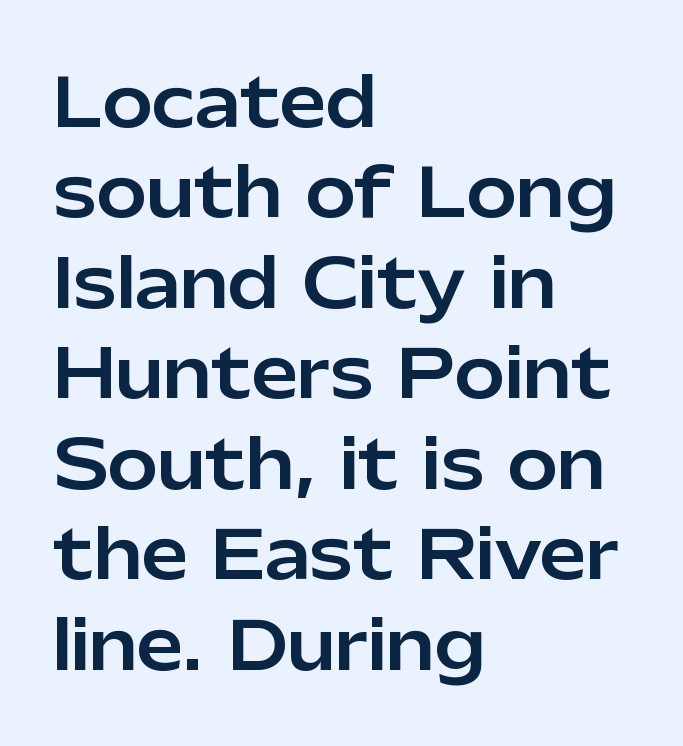
Q: Is the text italic (slanted)? A: No, it is upright.
Q: Is the typeface a serif or a sans-serif typeface? A: Sans-serif.
Q: Is the text underlined? A: No.
Q: How is the paragraph aligned? A: Left-aligned.
Q: Is the spacing between letters normal or unusually wide? A: Normal.
Q: Is the spacing between lines tight, normal or loose? A: Normal.
Q: Width (condensed, normal, or wide)? A: Normal.
Q: Stroke contrast? A: Low.
Q: x-height? A: Medium.
Q: Monospaced? A: No.
